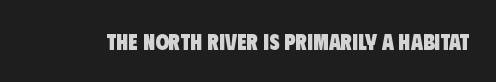
Does extra space separate the letters? No, they use regular spacing. Quick note: underline off. This is heavy type, rendered in bold.
